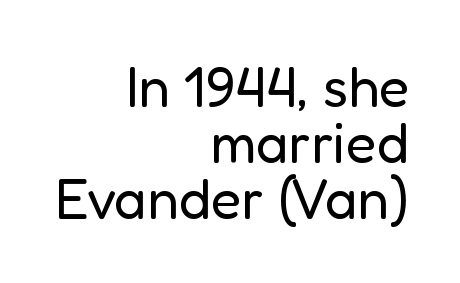
These glyphs show unthickened strokes, regular width or finer. Character widths vary here, with narrow letters taking less room than wide ones. A clean baseline with only descenders dipping below it. Is there much room between lines? No — they nearly touch. The letters stand upright; this is a roman face. The typesetter chose a ragged-left arrangement here.
